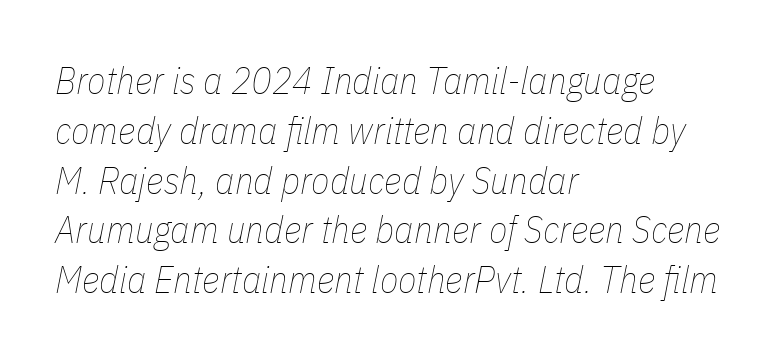
{"italic": "yes", "lean": "right", "slant_degrees": 11, "bold": "no", "weight": "thin", "width": "condensed", "stroke_contrast": "low", "x_height": "medium", "monospaced": "no", "underline": "no", "align": "left", "line_spacing": "normal", "line_spacing_ratio": 1.31, "letter_spacing": "normal", "letter_spacing_em": 0.0, "glyph_px": 38}
